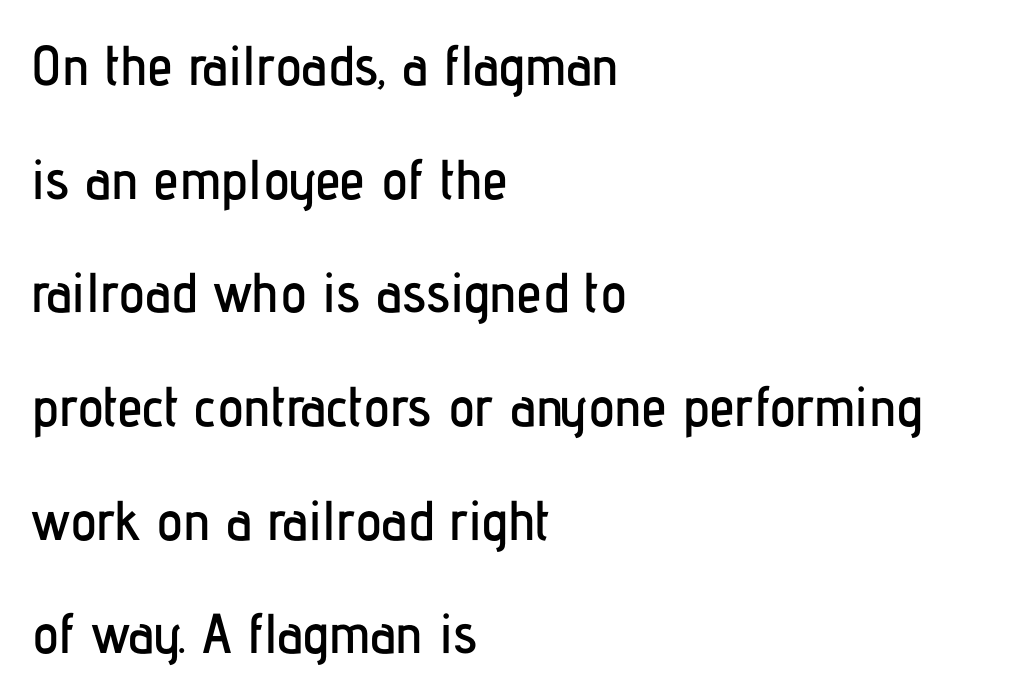
{"serif": "no", "italic": "no", "width": "condensed", "stroke_contrast": "low", "x_height": "medium", "monospaced": "no", "underline": "no", "align": "left", "line_spacing": "loose", "line_spacing_ratio": 2.03, "letter_spacing": "normal", "letter_spacing_em": 0.0, "glyph_px": 56}
